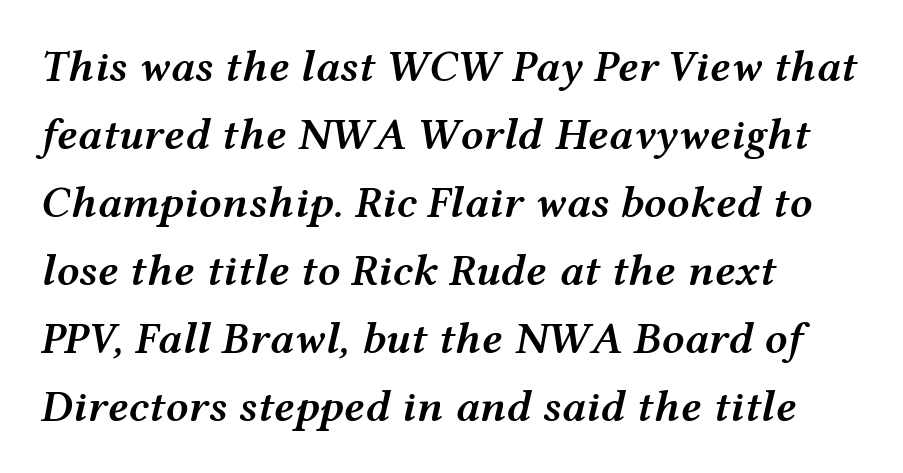
Q: Is the text bold? A: Semi-bold.
Q: Is the text italic (slanted)? A: Yes, it leans right by about 12 degrees.
Q: Is the text underlined? A: No.
Q: How is the paragraph aligned? A: Left-aligned.
Q: Is the spacing between letters normal or unusually wide? A: Normal.
Q: Is the spacing between lines tight, normal or loose? A: Normal.
Q: Width (condensed, normal, or wide)? A: Wide.
Q: Stroke contrast? A: Medium.
Q: x-height? A: Medium.
Q: Monospaced? A: No.
